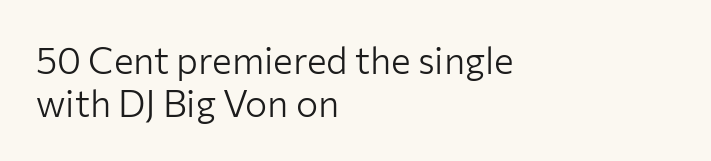
A typesetter would label this face a sans. The area under the type is left untouched. You could not count columns in this text — the font is proportionally spaced. The paragraph has a hard left edge and a soft right edge. No heavy texture on the line: the type isn't bold. Default kerning and tracking; the words read as compact shapes.
